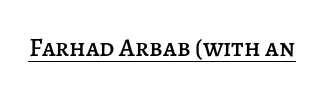
Q: Is the text italic (slanted)? A: No, it is upright.
Q: Is the text underlined? A: Yes.
Q: Is the spacing between letters normal or unusually wide? A: Normal.
